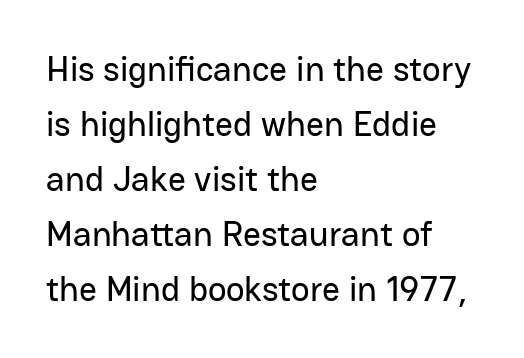
Glyph-to-glyph distance matches everyday printed text. Horizontally, the lines are justified to the leading edge only. A typesetter would call this leading conventional body-copy spacing. Posture: upright roman.
